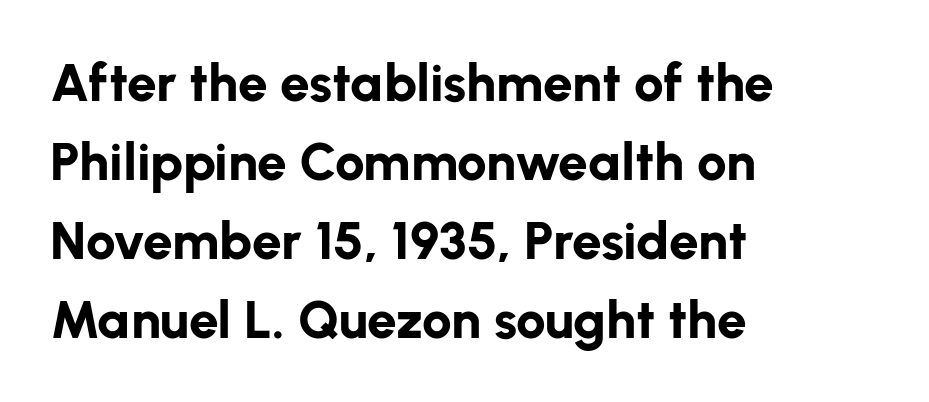
Q: Is the text bold? A: Yes.
Q: Is the text italic (slanted)? A: No, it is upright.
Q: Is the typeface a serif or a sans-serif typeface? A: Sans-serif.
Q: Is the text underlined? A: No.
Q: How is the paragraph aligned? A: Left-aligned.
Q: Is the spacing between letters normal or unusually wide? A: Normal.
Q: Is the spacing between lines tight, normal or loose? A: Normal.
Q: Width (condensed, normal, or wide)? A: Normal.
Q: Stroke contrast? A: Low.
Q: x-height? A: Medium.
Q: Monospaced? A: No.
